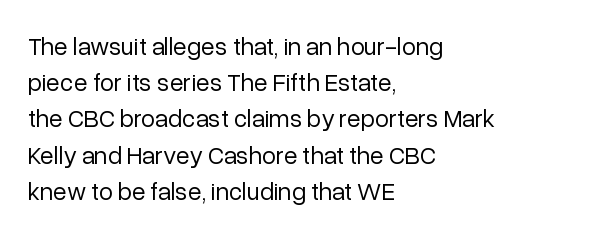
Q: Is the text bold? A: No.
Q: Is the text italic (slanted)? A: No, it is upright.
Q: Is the text underlined? A: No.
Q: How is the paragraph aligned? A: Left-aligned.
Q: Is the spacing between letters normal or unusually wide? A: Normal.
Q: Is the spacing between lines tight, normal or loose? A: Normal.
